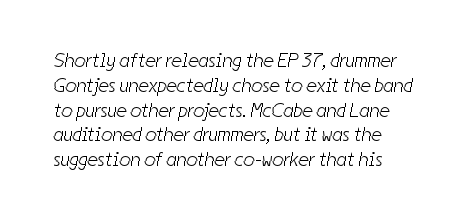
Q: Is the text bold? A: No.
Q: Is the text underlined? A: No.
Q: How is the paragraph aligned? A: Left-aligned.
Q: Is the spacing between letters normal or unusually wide? A: Normal.
